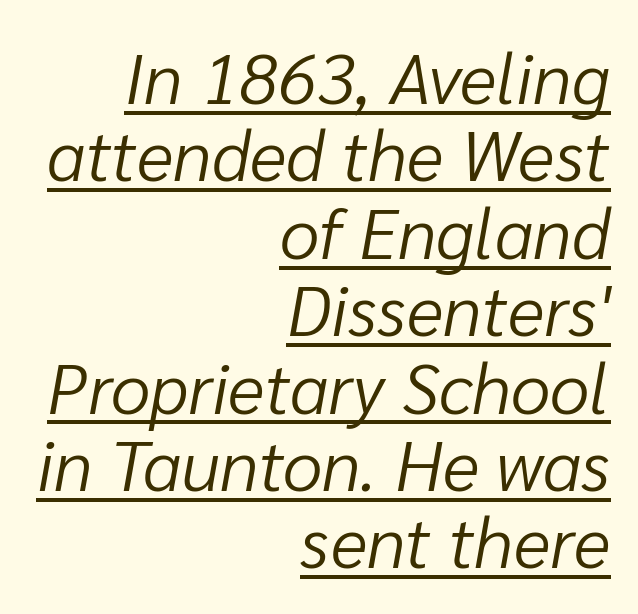
Q: Is the text bold? A: No.
Q: Is the text italic (slanted)? A: Yes, it leans right by about 10 degrees.
Q: Is the text underlined? A: Yes.
Q: How is the paragraph aligned? A: Right-aligned.
Q: Is the spacing between letters normal or unusually wide? A: Normal.
Q: Is the spacing between lines tight, normal or loose? A: Tight.
Q: Width (condensed, normal, or wide)? A: Normal.
Q: Stroke contrast? A: Low.
Q: x-height? A: Medium.
Q: Monospaced? A: No.
